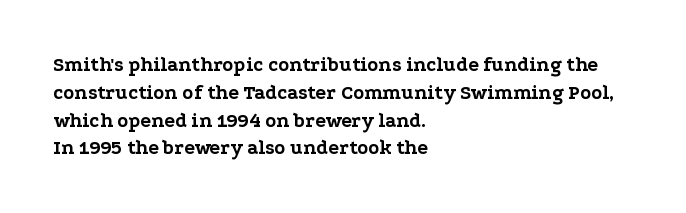
Is there any slant? The stems are plumb. Notice how thick the strokes are: this is what a full bold looks like. The vertical gap from one line to the next is medium. Leftover space on each line is placed entirely after the last word. The zone under the glyphs is completely vacant.
